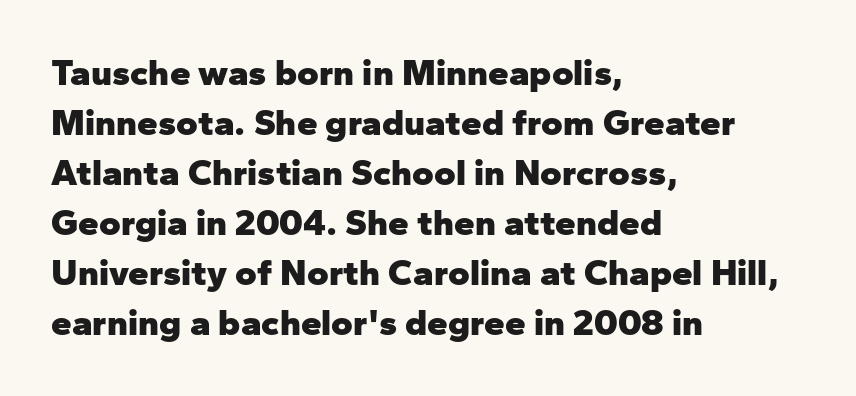
{"serif": "no", "italic": "no", "bold": "yes", "weight": "heavy", "width": "normal", "stroke_contrast": "low", "x_height": "medium", "monospaced": "no", "underline": "no", "align": "left", "line_spacing": "normal", "line_spacing_ratio": 1.35, "letter_spacing": "normal", "letter_spacing_em": 0.0, "glyph_px": 37}
